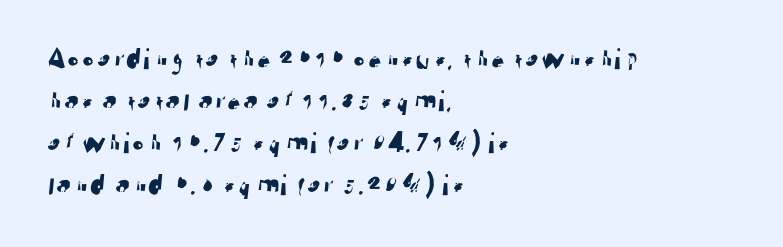
{"serif": "no", "width": "normal", "stroke_contrast": "low", "x_height": "medium", "monospaced": "no", "underline": "no", "align": "left", "line_spacing": "normal", "line_spacing_ratio": 1.4, "letter_spacing": "normal", "letter_spacing_em": 0.0, "glyph_px": 30}
